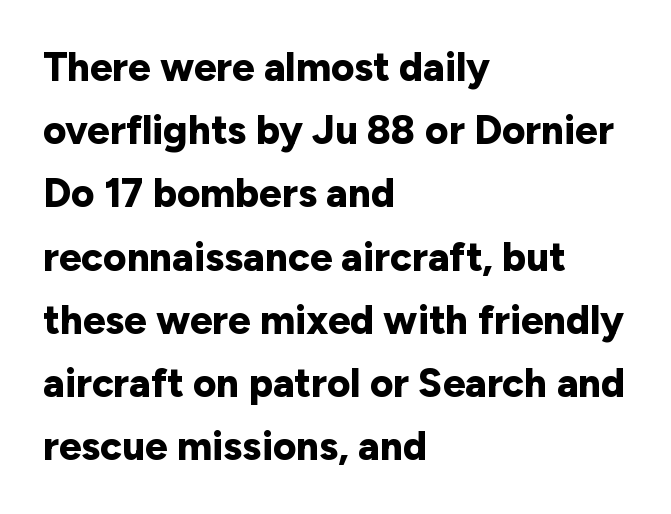
{"serif": "no", "italic": "no", "bold": "yes", "weight": "bold", "width": "normal", "stroke_contrast": "low", "x_height": "medium", "monospaced": "no", "underline": "no", "align": "left", "line_spacing": "normal", "line_spacing_ratio": 1.58, "letter_spacing": "normal", "letter_spacing_em": 0.0, "glyph_px": 40}
